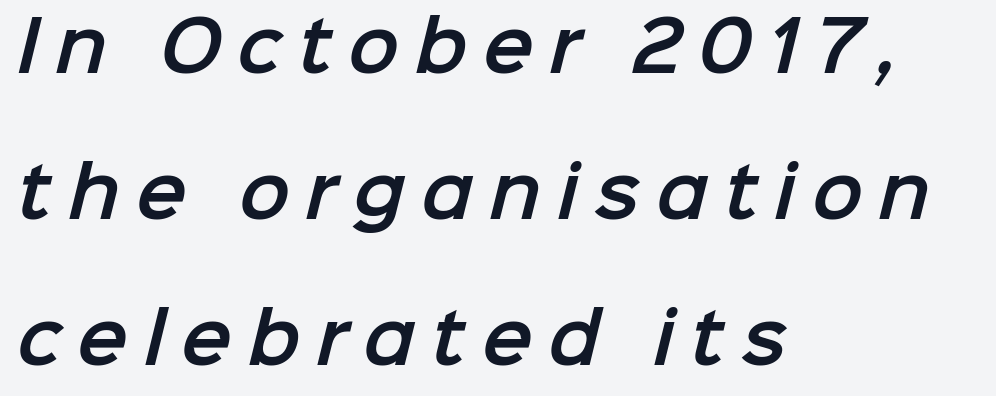
The lines are spread far apart with generous leading. The rag falls on the right side of this text block. This sample has the flowing, uneven cadence of proportional lettering. Nothing sits at the stroke ends, so this counts as sans-serif.
